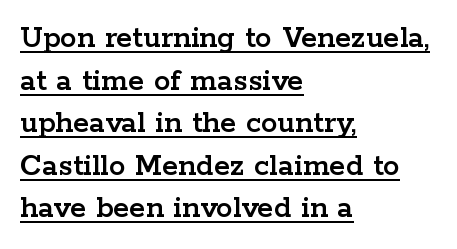
{"serif": "yes", "italic": "no", "width": "wide", "stroke_contrast": "low", "x_height": "medium", "monospaced": "no", "underline": "yes", "align": "left", "line_spacing": "normal", "line_spacing_ratio": 1.29, "letter_spacing": "normal", "letter_spacing_em": 0.0, "glyph_px": 33}
